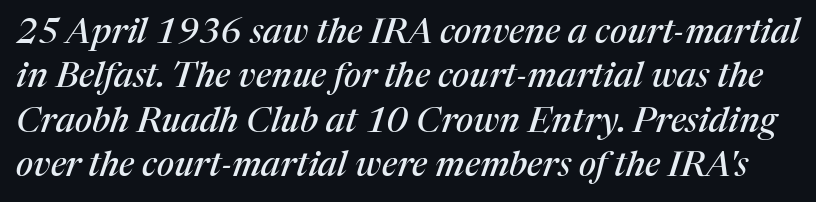
Q: Is the text italic (slanted)? A: Yes, it leans right by about 17 degrees.
Q: Is the typeface a serif or a sans-serif typeface? A: Serif.
Q: Is the text underlined? A: No.
Q: Is the spacing between letters normal or unusually wide? A: Normal.
Q: Is the spacing between lines tight, normal or loose? A: Normal.
Q: Width (condensed, normal, or wide)? A: Normal.
Q: Stroke contrast? A: Medium.
Q: x-height? A: Medium.
Q: Monospaced? A: No.
